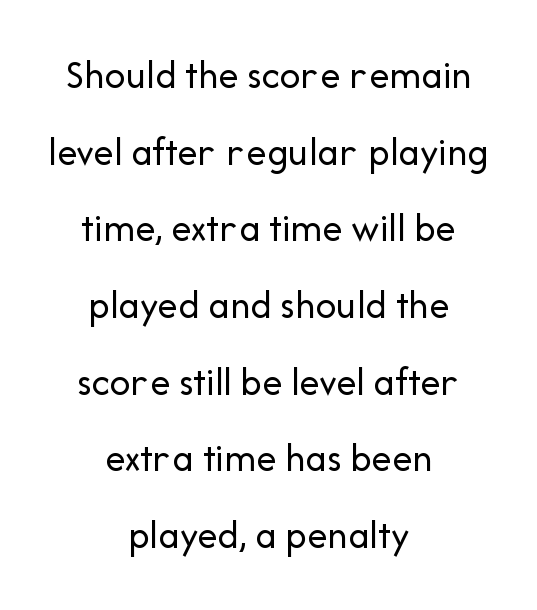
Weight: regular or lighter. This sample uses an upright cut, with every glyph sitting square on the baseline. These lines are rendered in a variable-pitch font. Font category for this specimen: sans-serif. Underline: absent. The type is set solid horizontally, with unmodified tracking.
